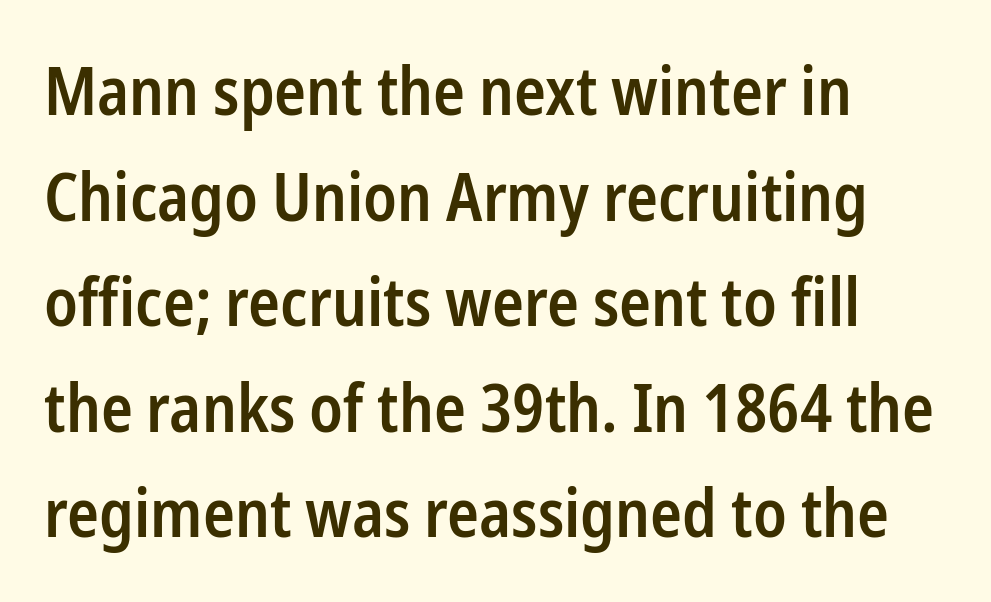
The image shows 66 px semibold, condensed sans-serif type, upright; set left-aligned, normal line spacing (1.6x), normal letter spacing, not underlined; low stroke contrast and a medium x-height.
